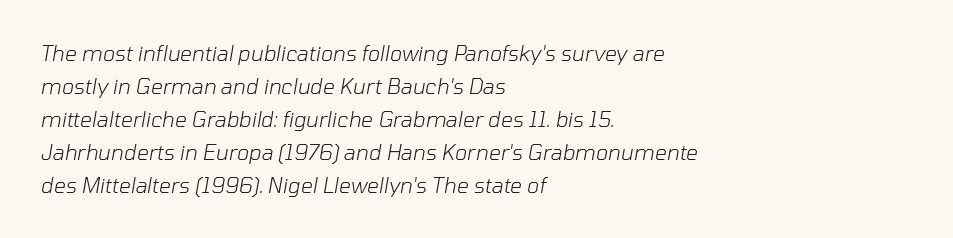
Q: Is the text bold? A: No.
Q: Is the text italic (slanted)? A: Yes, it leans right by about 10 degrees.
Q: Is the text underlined? A: No.
Q: How is the paragraph aligned? A: Left-aligned.
Q: Is the spacing between letters normal or unusually wide? A: Normal.
Q: Is the spacing between lines tight, normal or loose? A: Normal.
